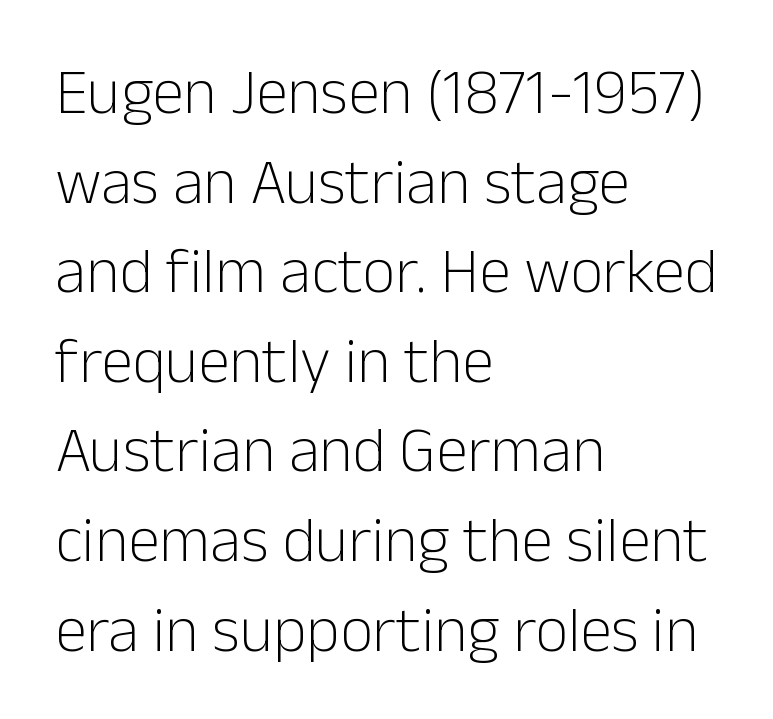
{"serif": "no", "italic": "no", "bold": "no", "weight": "light", "width": "normal", "stroke_contrast": "low", "x_height": "medium", "monospaced": "no", "underline": "no", "align": "left", "line_spacing": "normal", "line_spacing_ratio": 1.4, "letter_spacing": "normal", "letter_spacing_em": 0.0, "glyph_px": 64}
